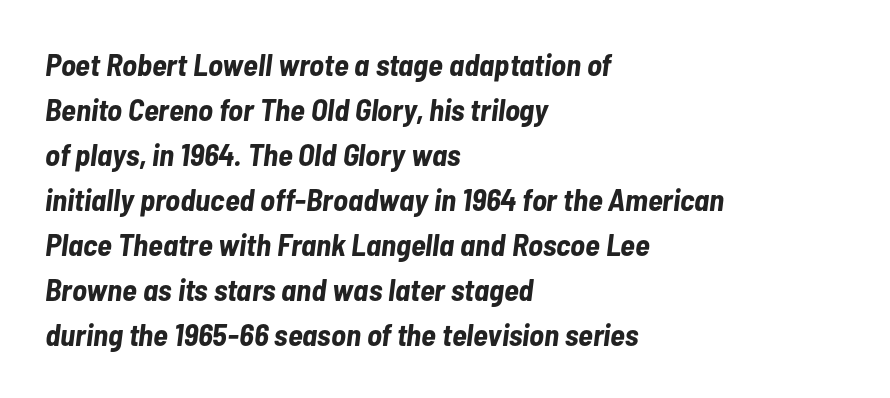
Q: Is the text bold? A: Yes.
Q: Is the text italic (slanted)? A: Yes, it leans right by about 7 degrees.
Q: Is the text underlined? A: No.
Q: How is the paragraph aligned? A: Left-aligned.
Q: Is the spacing between letters normal or unusually wide? A: Normal.
Q: Is the spacing between lines tight, normal or loose? A: Normal.
Q: Width (condensed, normal, or wide)? A: Condensed.
Q: Stroke contrast? A: Low.
Q: x-height? A: Medium.
Q: Monospaced? A: No.
